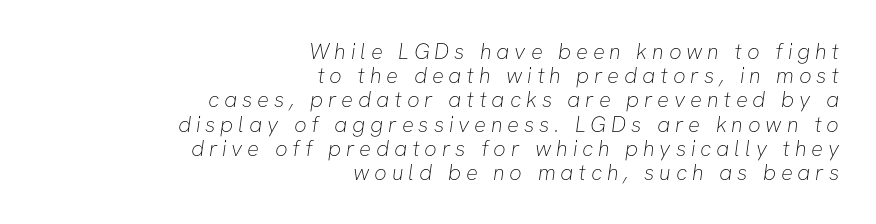
Vertical spacing — tight. These lines stack with their right ends in a neat column. The letterforms stand isolated, each surrounded by extra space. A bare baseline throughout the passage. No heavy texture on the line: the type isn't bold.
